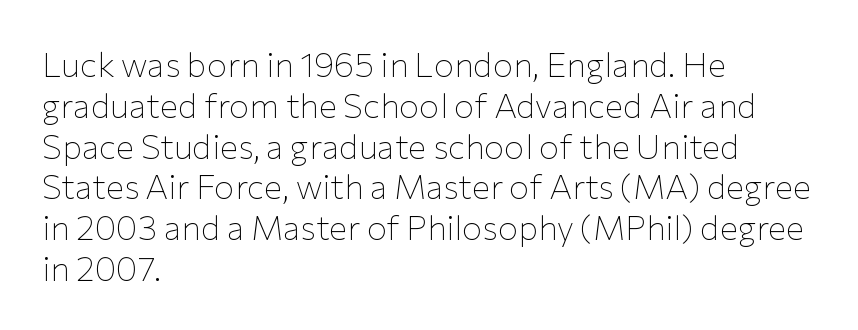
The image shows 34 px thin sans-serif type, upright; set left-aligned, line spacing 1.2x, normal letter spacing, not underlined; low stroke contrast and a medium x-height.
